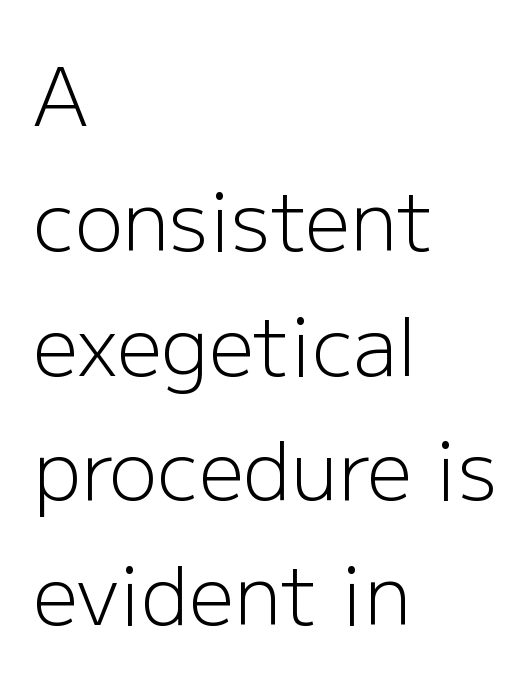
{"serif": "no", "italic": "no", "bold": "no", "weight": "light", "width": "normal", "stroke_contrast": "low", "x_height": "medium", "monospaced": "no", "underline": "no", "align": "left", "line_spacing": "normal", "line_spacing_ratio": 1.56, "letter_spacing": "normal", "letter_spacing_em": 0.0, "glyph_px": 80}
